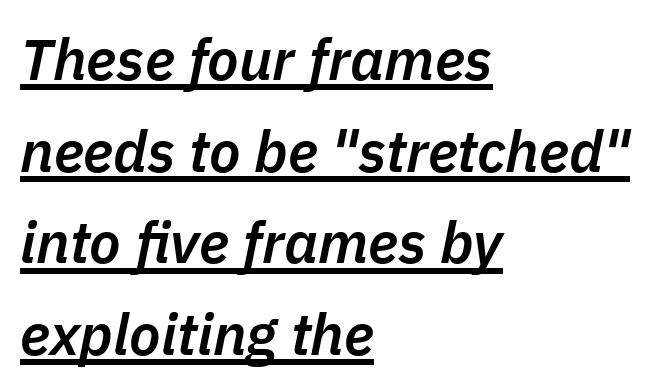
The image shows 58 px semibold type, italic (leaning right); set left-aligned, normal line spacing (1.58x), normal letter spacing, underlined; low stroke contrast and a medium x-height.
